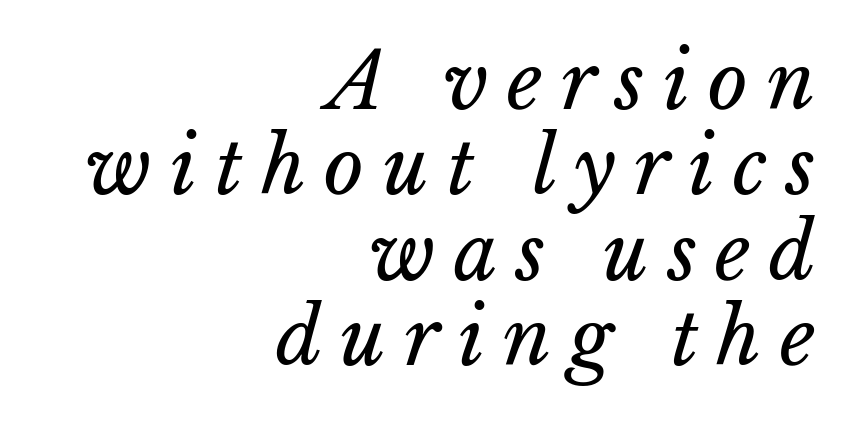
The image shows 77 px regular-weight type, italic (leaning right); set right-aligned, tight line spacing (1.11x), unusually wide letter spacing (+0.24 em), not underlined; low stroke contrast and a medium x-height.
